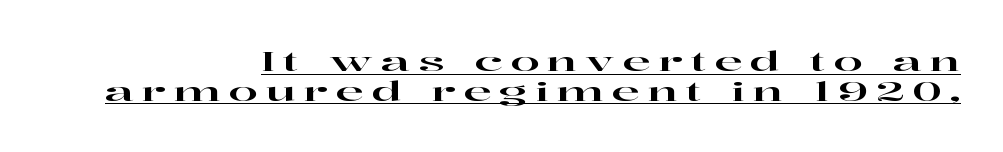
{"italic": "no", "underline": "yes", "align": "right", "line_spacing": "tight", "line_spacing_ratio": 1.14, "letter_spacing": "wide", "letter_spacing_em": 0.31, "glyph_px": 26}
